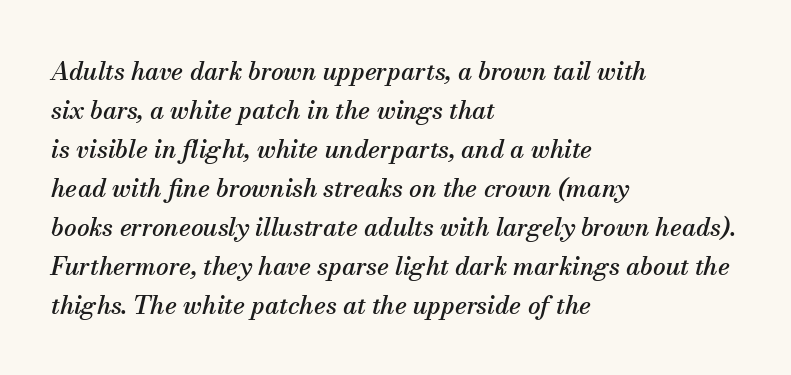
The letters are slanted; this is an italic face. Vertical spacing — default. The glyphs are unaccompanied by any horizontal stroke below them. Does extra space separate the letters? No, they use regular spacing.
